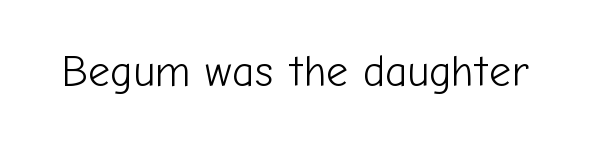
Q: Is the text bold? A: No.
Q: Is the text italic (slanted)? A: No, it is upright.
Q: Is the typeface a serif or a sans-serif typeface? A: Sans-serif.
Q: Is the text underlined? A: No.
Q: Is the spacing between letters normal or unusually wide? A: Normal.
Q: Width (condensed, normal, or wide)? A: Normal.
Q: Stroke contrast? A: Low.
Q: x-height? A: Medium.
Q: Monospaced? A: No.
